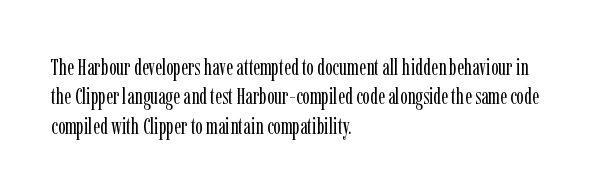
The image shows 22 px text type, upright; set left-aligned, normal line spacing (1.33x), normal letter spacing, not underlined.
